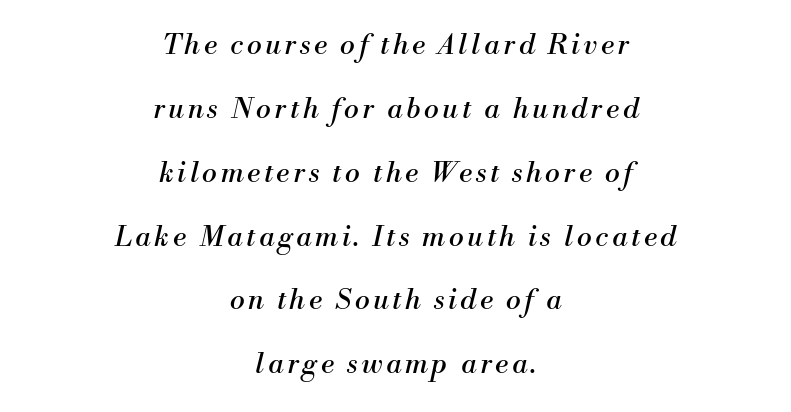
The image shows 28 px regular-weight serif type, italic (leaning right); set centered, loose line spacing (2.28x), not underlined; medium stroke contrast and a small x-height.
